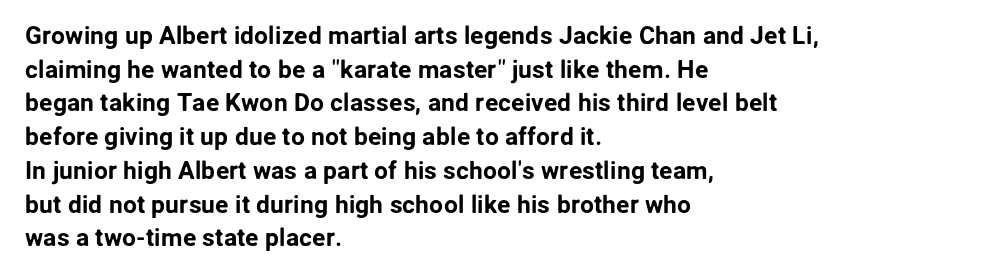
Caption: multi-line text, flush left, ragged right. The font's upright variant was chosen for this text. What stands out about the letter spacing? Nothing — it is the standard amount. Has an underline been added? It has not. This block has exactly the height ordinary leading produces.
